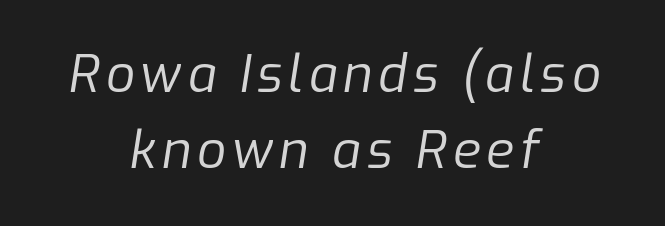
{"italic": "yes", "lean": "right", "slant_degrees": 9, "bold": "no", "weight": "regular", "width": "normal", "stroke_contrast": "low", "x_height": "medium", "monospaced": "no", "underline": "no", "align": "center", "line_spacing": "normal", "line_spacing_ratio": 1.5, "glyph_px": 51}
